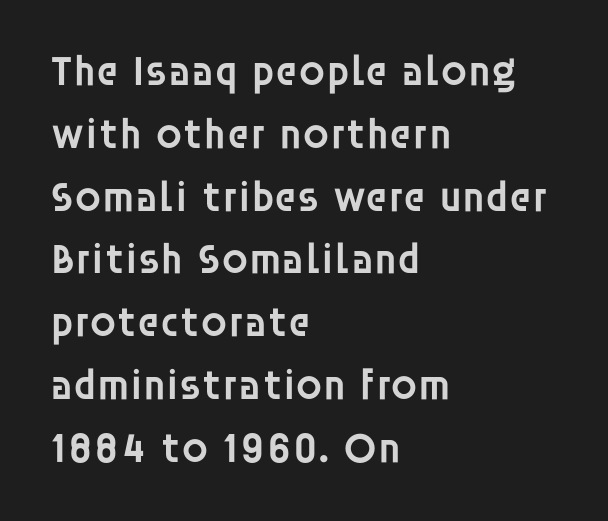
Q: Is the text bold? A: Semi-bold.
Q: Is the text italic (slanted)? A: No, it is upright.
Q: Is the typeface a serif or a sans-serif typeface? A: Sans-serif.
Q: Is the text underlined? A: No.
Q: How is the paragraph aligned? A: Left-aligned.
Q: Is the spacing between letters normal or unusually wide? A: Normal.
Q: Is the spacing between lines tight, normal or loose? A: Normal.
Q: Width (condensed, normal, or wide)? A: Normal.
Q: Stroke contrast? A: Low.
Q: x-height? A: Large.
Q: Monospaced? A: No.
